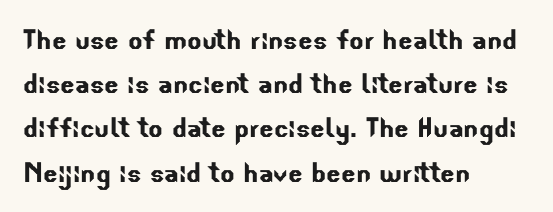
This rendering features lettering with no underline. These lines stack with their left ends in a neat column. A normal amount of white space separates one row of letters from the next. The letters advance in unequal steps, a hallmark of proportional type. Here the glyphs are tracked normally, forming tight word shapes. Font category for this specimen: sans-serif.
